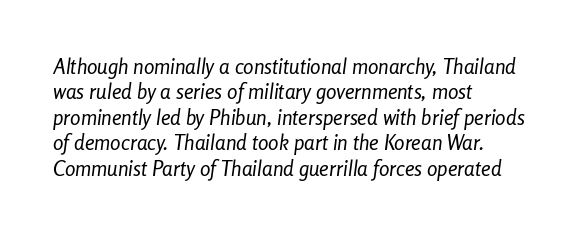
The passage shown is not underscored anywhere. The text carries the slant typical of an italic or oblique font. Which margin do the lines hug? The left one — the right edge is uneven. The line texture is even and compact thanks to regular tracking. Caption: face not bold, strokes unweighted.
